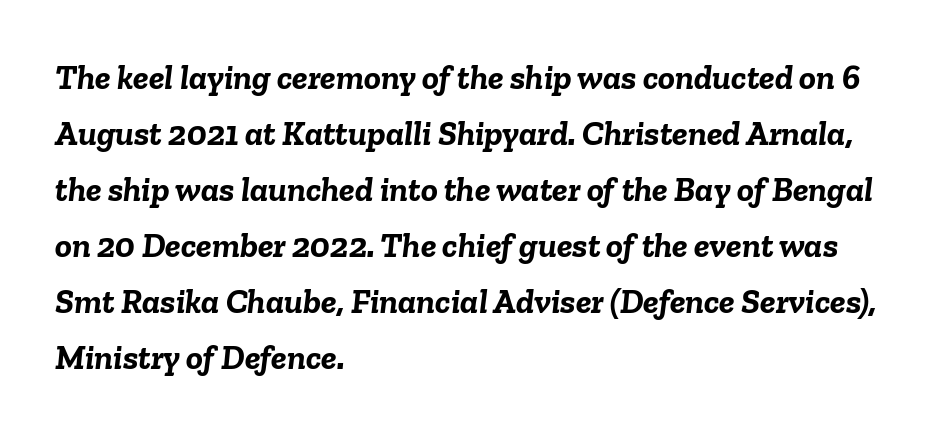
The image shows 35 px semibold type, italic (leaning right); set left-aligned, normal line spacing (1.6x), normal letter spacing, not underlined; low stroke contrast and a medium x-height.
